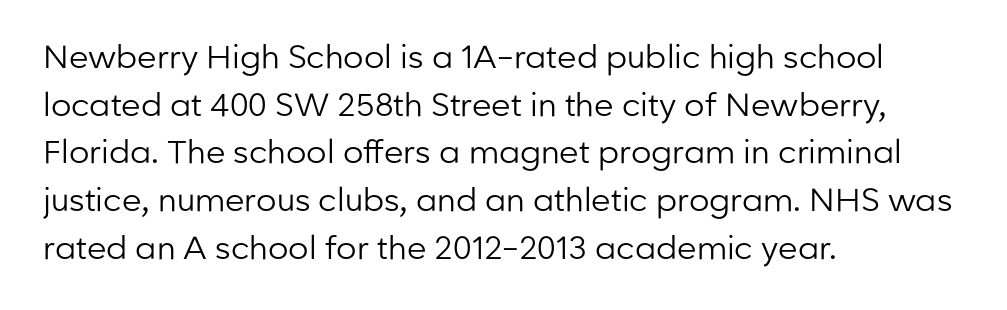
{"serif": "no", "italic": "no", "bold": "no", "weight": "regular", "width": "normal", "stroke_contrast": "low", "x_height": "medium", "monospaced": "no", "underline": "no", "align": "left", "line_spacing": "normal", "line_spacing_ratio": 1.49, "letter_spacing": "normal", "letter_spacing_em": 0.0, "glyph_px": 32}
